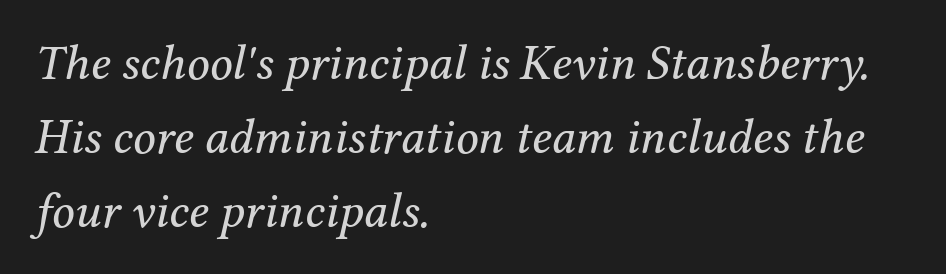
{"serif": "yes", "italic": "yes", "lean": "right", "slant_degrees": 12, "bold": "no", "weight": "regular", "width": "normal", "stroke_contrast": "medium", "x_height": "medium", "monospaced": "no", "underline": "no", "align": "left", "line_spacing": "normal", "line_spacing_ratio": 1.48, "letter_spacing": "normal", "letter_spacing_em": 0.0, "glyph_px": 50}
